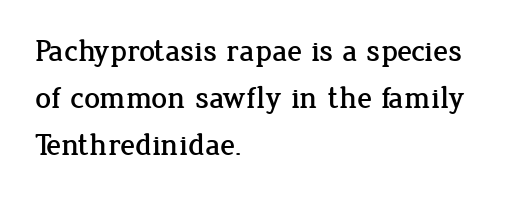
The image shows 31 px serif type, upright; set left-aligned, normal line spacing (1.52x), normal letter spacing, not underlined; low stroke contrast and a medium x-height.
